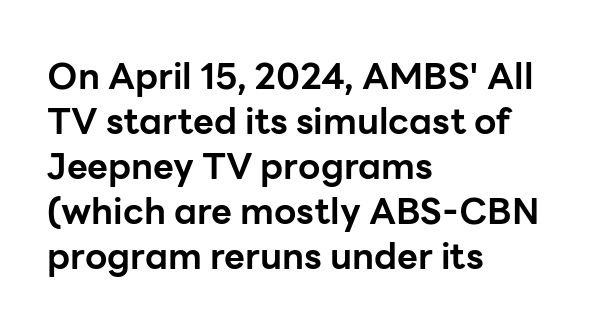
This sample keeps an unexceptional amount of space between lines. The passage is arranged the way most books set body copy — flush left. Compared with typical body copy, the letter spacing here is the same. Descenders hang freely into open space. Strong, thick strokes mark this as bold type.
